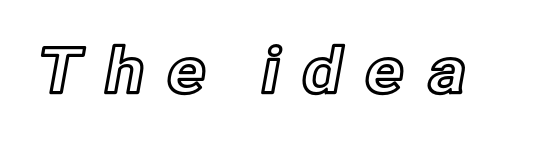
{"width": "normal", "x_height": "medium", "monospaced": "no", "underline": "no", "letter_spacing": "wide", "letter_spacing_em": 0.33, "glyph_px": 64}
